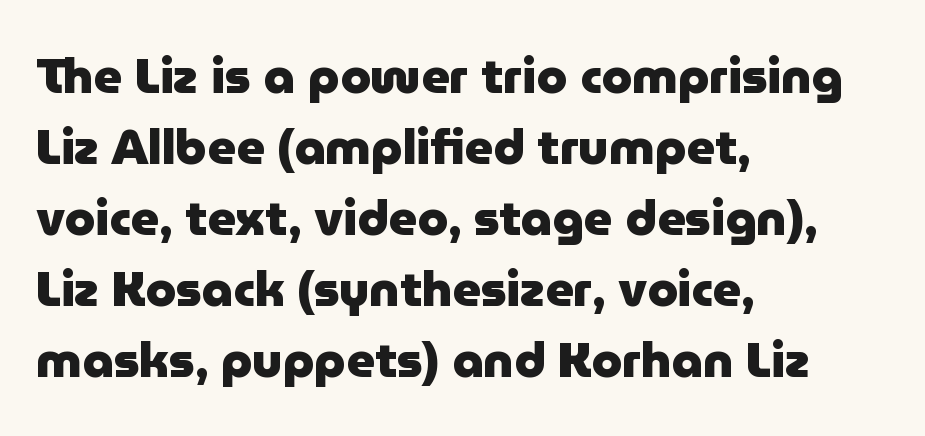
The image shows 49 px heavy sans-serif type, upright; set left-aligned, normal line spacing (1.45x), normal letter spacing, not underlined; low stroke contrast and a medium x-height.
